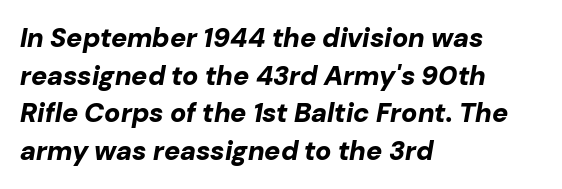
Q: Is the text bold? A: Yes.
Q: Is the text italic (slanted)? A: Yes, it leans right by about 10 degrees.
Q: Is the text underlined? A: No.
Q: How is the paragraph aligned? A: Left-aligned.
Q: Is the spacing between letters normal or unusually wide? A: Normal.
Q: Is the spacing between lines tight, normal or loose? A: Normal.
